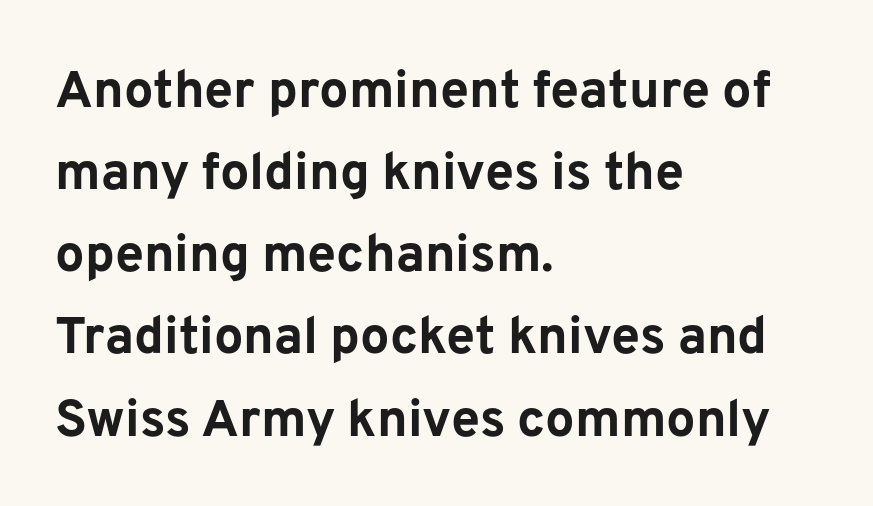
{"serif": "no", "italic": "no", "bold": "yes", "weight": "bold", "width": "normal", "stroke_contrast": "low", "x_height": "medium", "monospaced": "no", "underline": "no", "align": "left", "line_spacing": "normal", "line_spacing_ratio": 1.58, "letter_spacing": "normal", "letter_spacing_em": 0.0, "glyph_px": 52}
